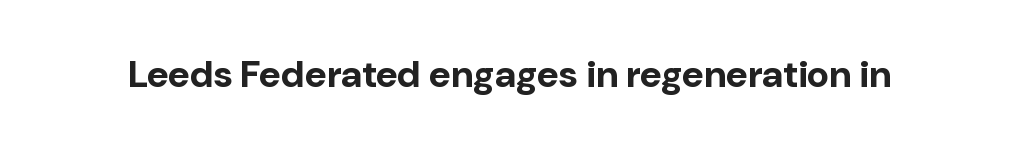
The image shows 38 px bold sans-serif type, upright; set normal letter spacing, not underlined; low stroke contrast and a medium x-height.
